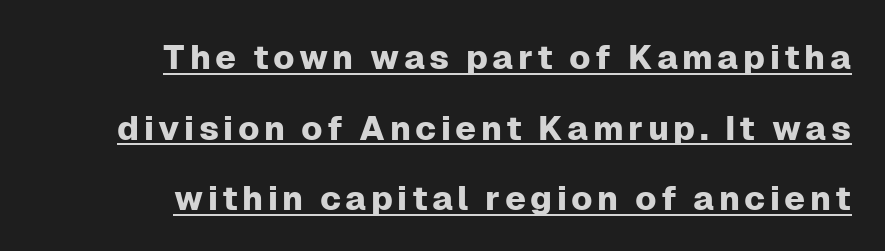
The image shows 34 px sans-serif type, upright; set right-aligned, loose line spacing (2.08x), underlined; low stroke contrast and a medium x-height.
